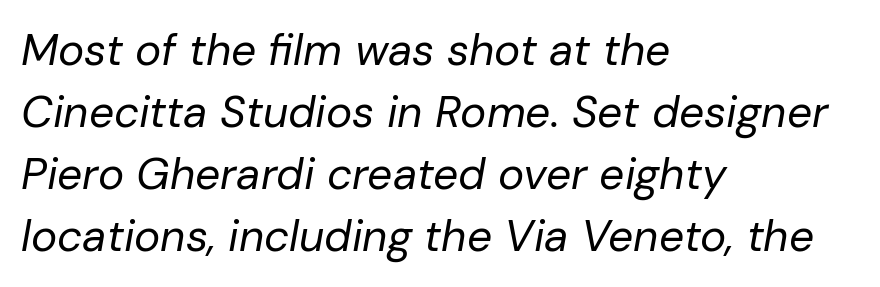
The image shows 44 px regular-weight type, italic (leaning right); set left-aligned, normal line spacing (1.41x), normal letter spacing, not underlined; low stroke contrast and a medium x-height.
